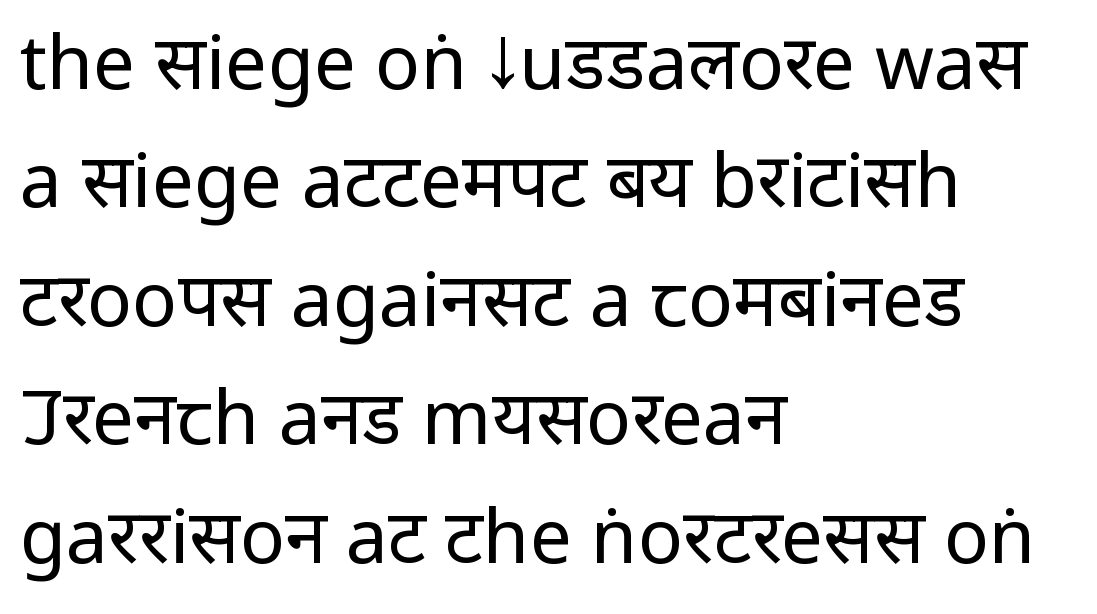
{"serif": "no", "italic": "no", "bold": "no", "weight": "regular", "width": "condensed", "stroke_contrast": "low", "x_height": "large", "monospaced": "no", "underline": "no", "align": "left", "line_spacing": "normal", "line_spacing_ratio": 1.58, "letter_spacing": "normal", "letter_spacing_em": 0.0, "glyph_px": 75}
